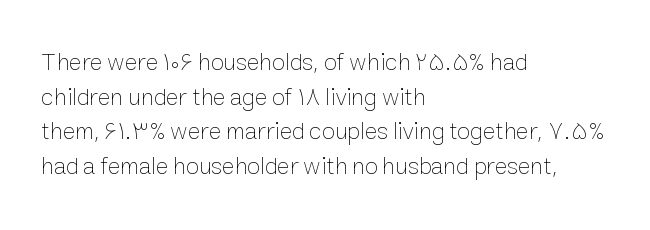
Q: Is the text bold? A: No.
Q: Is the text italic (slanted)? A: No, it is upright.
Q: Is the text underlined? A: No.
Q: How is the paragraph aligned? A: Left-aligned.
Q: Is the spacing between letters normal or unusually wide? A: Normal.
Q: Is the spacing between lines tight, normal or loose? A: Normal.
